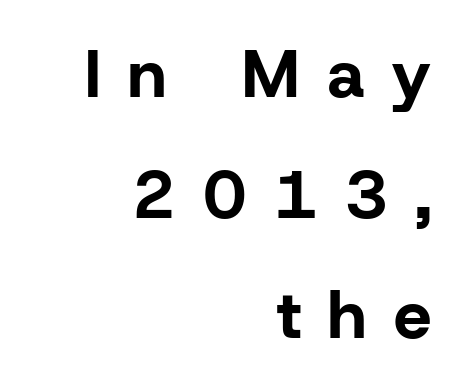
The image shows 67 px bold sans-serif type, upright; set right-aligned, line spacing 1.8x, unusually wide letter spacing (+0.41 em), not underlined; low stroke contrast and a medium x-height.
